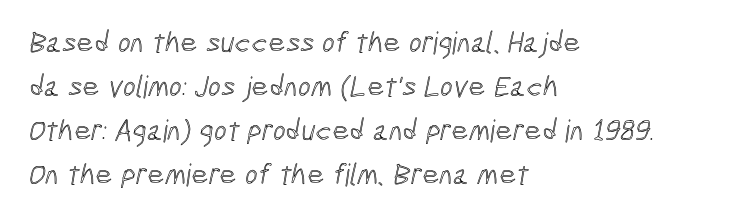
{"width": "condensed", "x_height": "medium", "monospaced": "no", "underline": "no", "align": "left", "line_spacing": "normal", "line_spacing_ratio": 1.47, "letter_spacing": "normal", "letter_spacing_em": 0.0, "glyph_px": 30}
